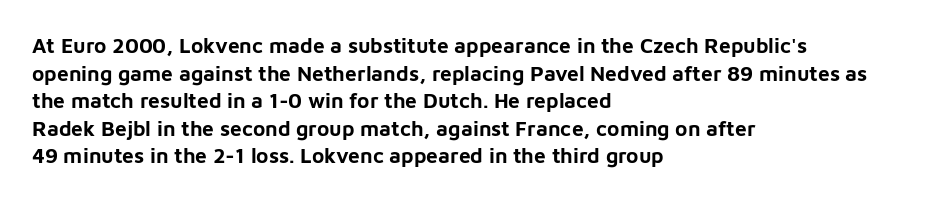
{"italic": "no", "bold": "yes", "underline": "no", "align": "left", "line_spacing": "normal", "line_spacing_ratio": 1.31, "letter_spacing": "normal", "letter_spacing_em": 0.0, "glyph_px": 21}
